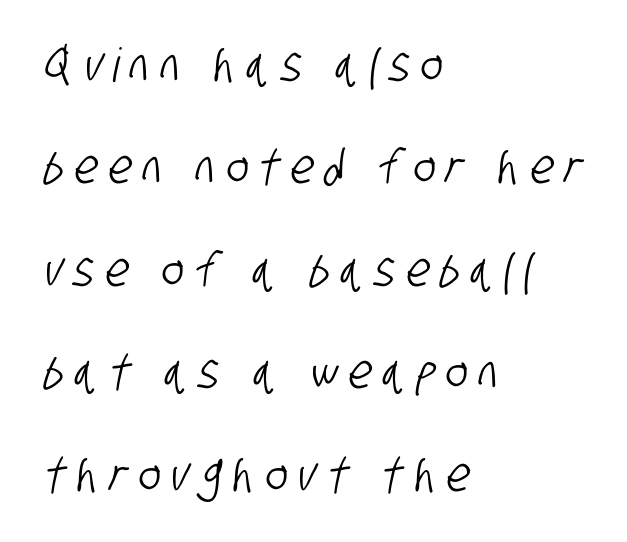
You could not count columns in this text — the font is proportionally spaced. Layout note: lines flush left. Note: no serifs on the glyphs. The designer dialed line spacing up above the default. These lines have a slow, spaced-out rhythm from letter to letter.
